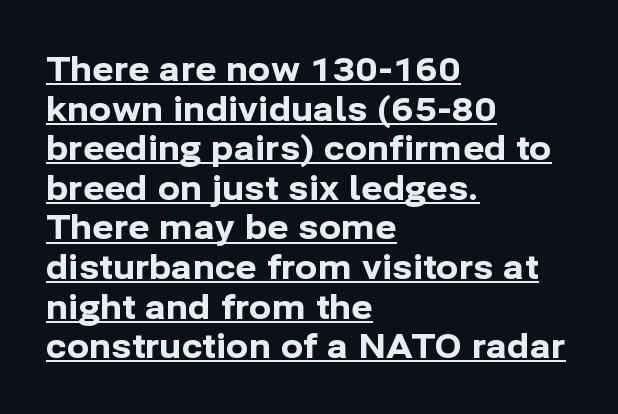
Q: Is the text bold? A: Yes.
Q: Is the text italic (slanted)? A: No, it is upright.
Q: Is the typeface a serif or a sans-serif typeface? A: Sans-serif.
Q: Is the text underlined? A: Yes.
Q: How is the paragraph aligned? A: Left-aligned.
Q: Is the spacing between letters normal or unusually wide? A: Normal.
Q: Width (condensed, normal, or wide)? A: Normal.
Q: Stroke contrast? A: Low.
Q: x-height? A: Medium.
Q: Monospaced? A: No.
